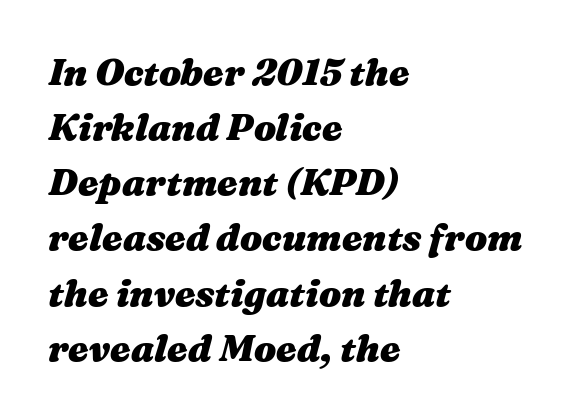
Q: Is the text bold? A: Yes.
Q: Is the text italic (slanted)? A: Yes, it leans right by about 16 degrees.
Q: Is the text underlined? A: No.
Q: How is the paragraph aligned? A: Left-aligned.
Q: Is the spacing between letters normal or unusually wide? A: Normal.
Q: Is the spacing between lines tight, normal or loose? A: Normal.
Q: Width (condensed, normal, or wide)? A: Wide.
Q: Stroke contrast? A: Medium.
Q: x-height? A: Medium.
Q: Monospaced? A: No.
